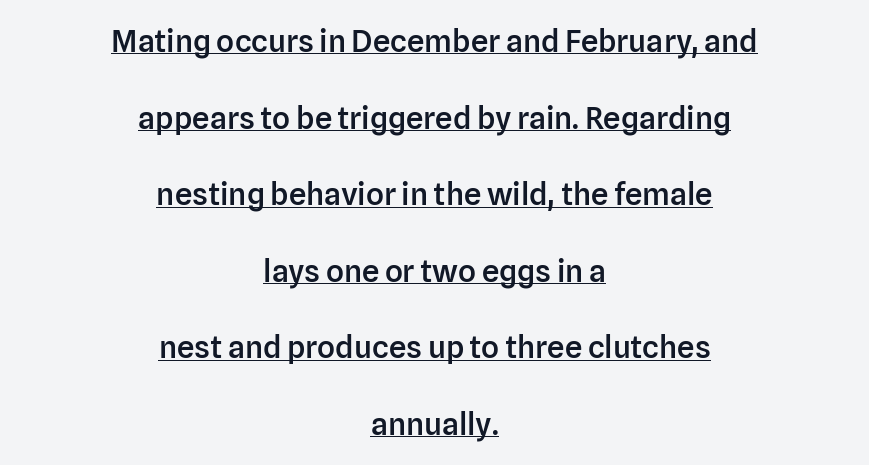
{"serif": "no", "italic": "no", "bold": "semi", "weight": "semibold", "width": "normal", "stroke_contrast": "low", "x_height": "medium", "monospaced": "no", "underline": "yes", "align": "center", "line_spacing": "loose", "line_spacing_ratio": 2.47, "letter_spacing": "normal", "letter_spacing_em": 0.0, "glyph_px": 31}
